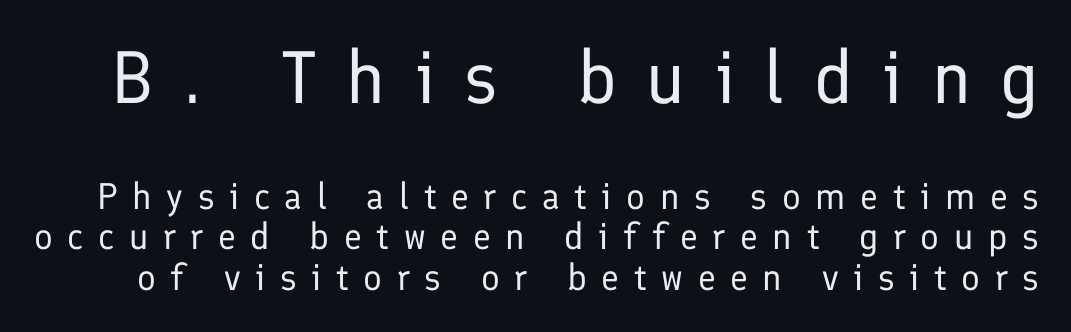
The image shows 74 px regular-weight sans-serif type, upright; set tight line spacing (1.1x), unusually wide letter spacing (+0.4 em), not underlined; the first (top) block is 2.0x larger; low stroke contrast and a medium x-height.
